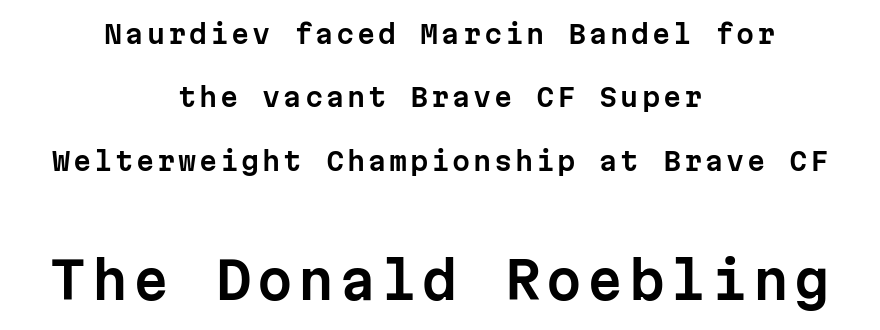
{"serif": "no", "italic": "no", "width": "normal", "stroke_contrast": "low", "x_height": "medium", "monospaced": "yes", "underline": "no", "align": "center", "line_spacing": "loose", "line_spacing_ratio": 2.44, "larger_block": "second", "size_ratio": 1.96, "glyph_px": 51}
